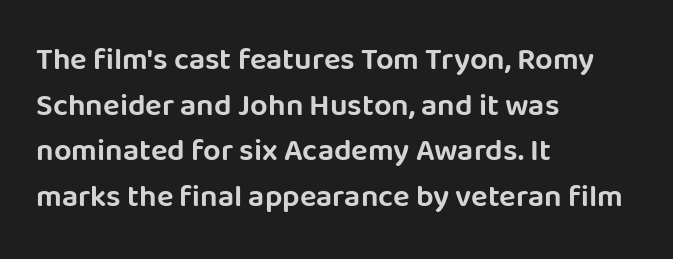
The image shows 31 px sans-serif type, upright; set left-aligned, normal line spacing (1.47x), normal letter spacing, not underlined; low stroke contrast and a large x-height.
